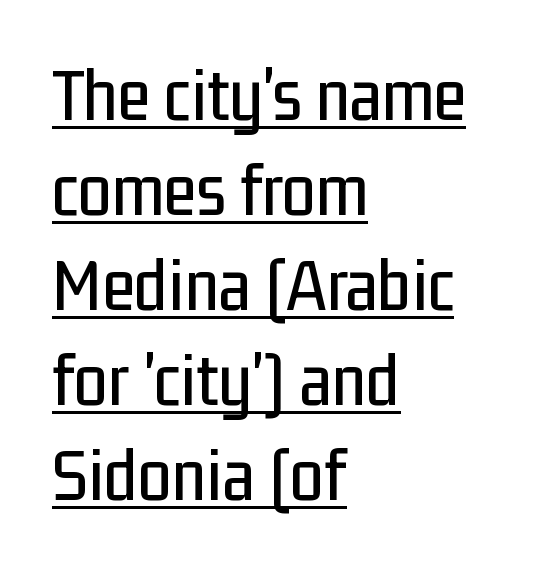
Q: Is the text italic (slanted)? A: No, it is upright.
Q: Is the typeface a serif or a sans-serif typeface? A: Sans-serif.
Q: Is the text underlined? A: Yes.
Q: How is the paragraph aligned? A: Left-aligned.
Q: Is the spacing between letters normal or unusually wide? A: Normal.
Q: Is the spacing between lines tight, normal or loose? A: Normal.
Q: Width (condensed, normal, or wide)? A: Condensed.
Q: Stroke contrast? A: Low.
Q: x-height? A: Medium.
Q: Monospaced? A: No.
